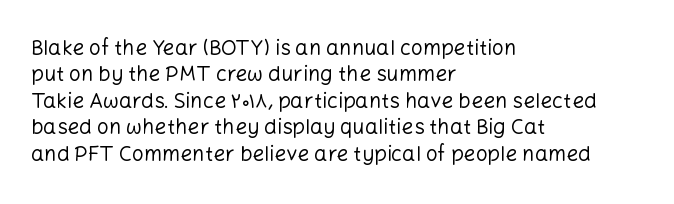
Q: Is the text bold? A: No.
Q: Is the text italic (slanted)? A: No, it is upright.
Q: Is the text underlined? A: No.
Q: How is the paragraph aligned? A: Left-aligned.
Q: Is the spacing between letters normal or unusually wide? A: Normal.
Q: Is the spacing between lines tight, normal or loose? A: Normal.
